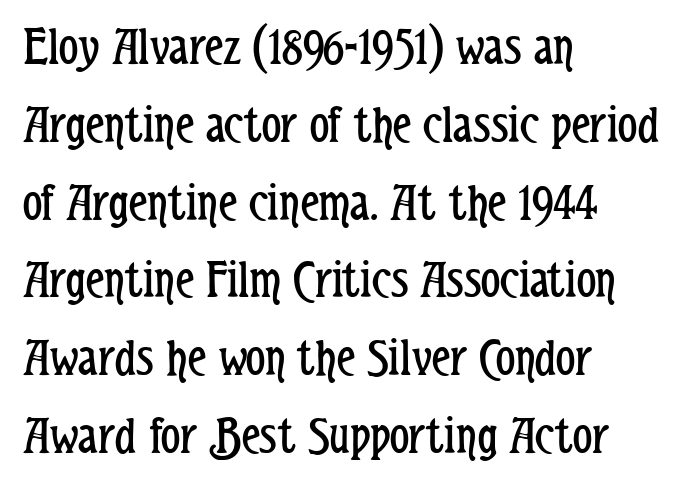
The type family on display is of the sans-serif kind. Varying glyph widths throughout — classic text-font behaviour. Check the space under the baseline: it is left empty. This block has exactly the height ordinary leading produces. Casual observation: everything's shoved over to the left. Upright lettering throughout.
